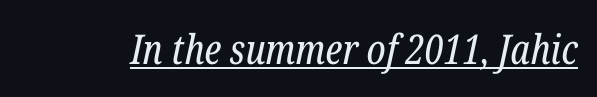
Q: Is the text bold? A: No.
Q: Is the text italic (slanted)? A: Yes, it leans right by about 12 degrees.
Q: Is the typeface a serif or a sans-serif typeface? A: Serif.
Q: Is the text underlined? A: Yes.
Q: Is the spacing between letters normal or unusually wide? A: Normal.
Q: Width (condensed, normal, or wide)? A: Condensed.
Q: Stroke contrast? A: Low.
Q: x-height? A: Medium.
Q: Monospaced? A: No.
